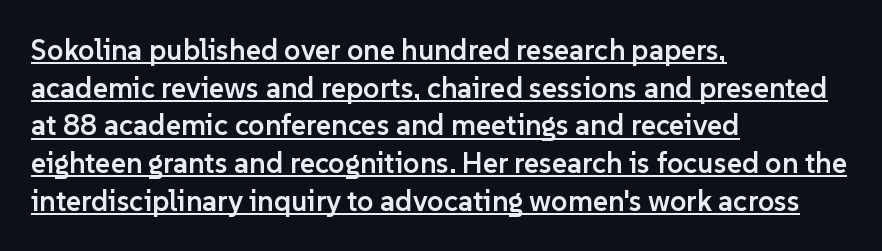
{"serif": "no", "italic": "no", "bold": "semi", "weight": "semibold", "width": "normal", "stroke_contrast": "low", "x_height": "medium", "monospaced": "no", "underline": "yes", "align": "left", "line_spacing": "normal", "line_spacing_ratio": 1.3, "letter_spacing": "normal", "letter_spacing_em": 0.0, "glyph_px": 29}
